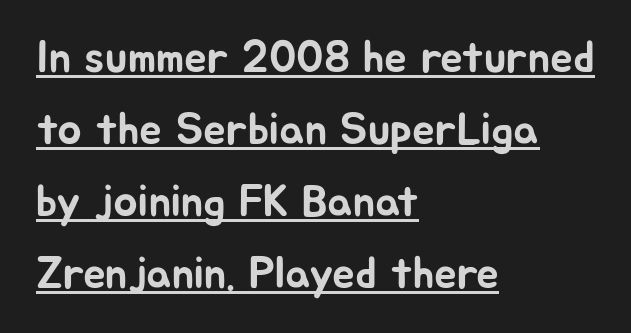
The passage shown has conventional tracking throughout. The rendering uses a moderate line-height, typical for paragraphs. To sum up the face: it is a sans, with no serifs. These characters rest on top of a visible drawn line.
